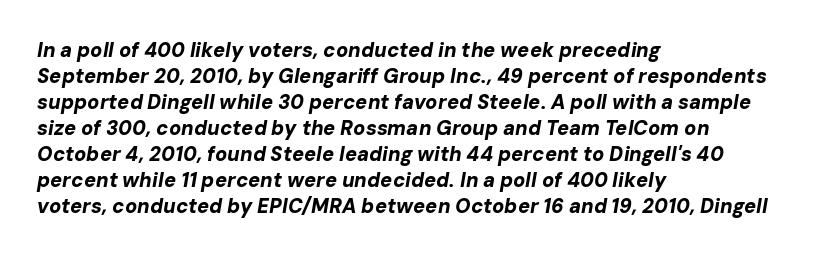
The font is running at its bold setting. The passage shown leans; its letterforms are oblique. Underline: absent. You could call the tracking neutral — neither tight nor loose. If you drew a ruler down the left edge, every line would touch it. Does the leading feel generous? No, just average.
